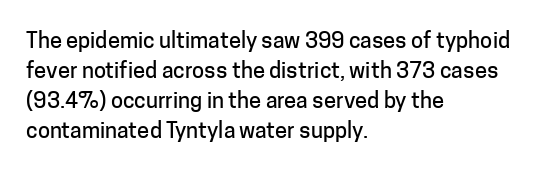
Q: Is the text italic (slanted)? A: No, it is upright.
Q: Is the text underlined? A: No.
Q: How is the paragraph aligned? A: Left-aligned.
Q: Is the spacing between letters normal or unusually wide? A: Normal.
Q: Is the spacing between lines tight, normal or loose? A: Normal.
